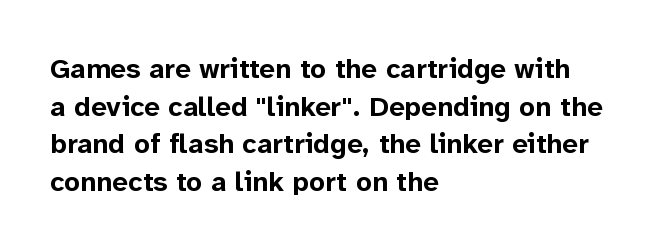
The foot of each line stays bare and open. The text was rendered using a sans face with plain stroke endings. The letters advance in unequal steps, a hallmark of proportional type. Casual observation: everything's shoved over to the left. Regarding leading, the lines here are spaced in the standard way. Nope, not italic — everything's standing straight.
